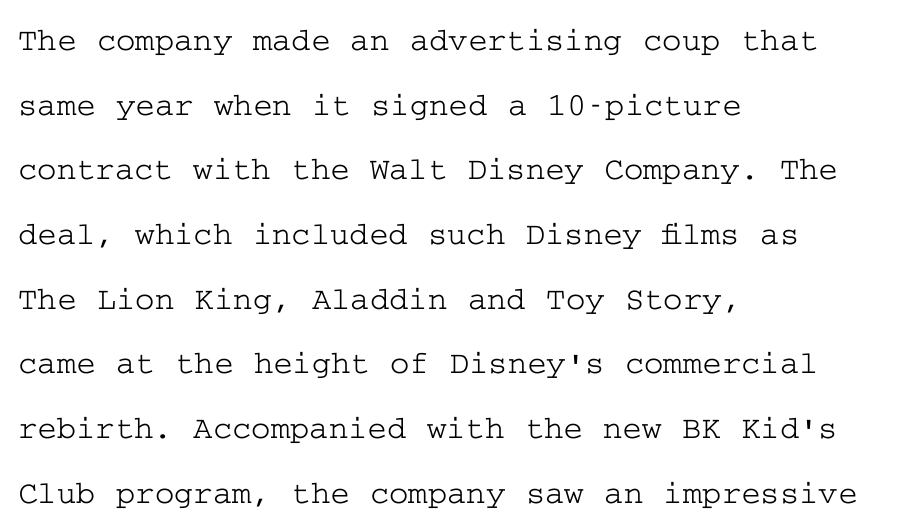
{"serif": "yes", "italic": "no", "width": "wide", "stroke_contrast": "low", "x_height": "medium", "underline": "no", "align": "left", "line_spacing": "loose", "line_spacing_ratio": 1.96, "letter_spacing": "normal", "letter_spacing_em": 0.0, "glyph_px": 33}
